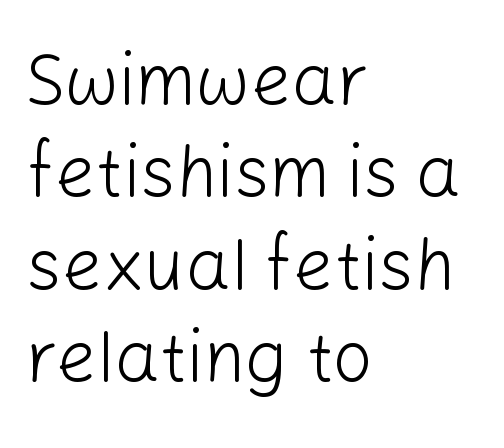
{"serif": "no", "italic": "no", "bold": "no", "weight": "light", "width": "normal", "stroke_contrast": "low", "x_height": "medium", "monospaced": "no", "underline": "no", "align": "left", "line_spacing": "normal", "line_spacing_ratio": 1.3, "letter_spacing": "normal", "letter_spacing_em": 0.0, "glyph_px": 71}
